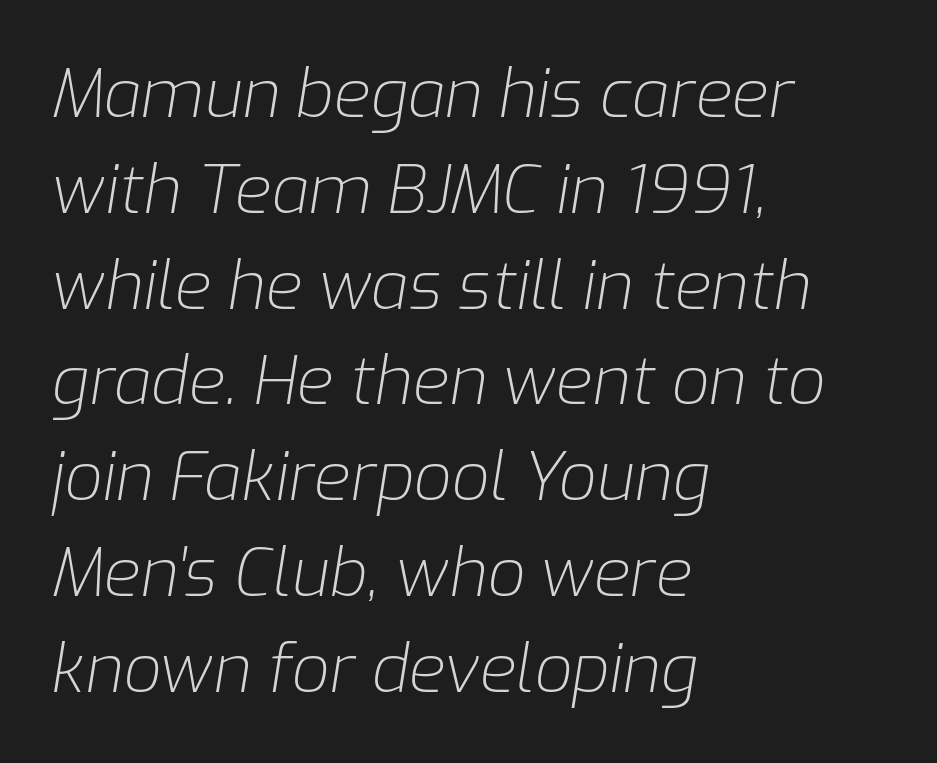
These lines were composed using italics. The space directly below the letters is spotless. Tracking value appears to be zero — textbook default spacing. Varying glyph widths throughout — classic text-font behaviour. These lines are set flush left with a ragged right edge.
